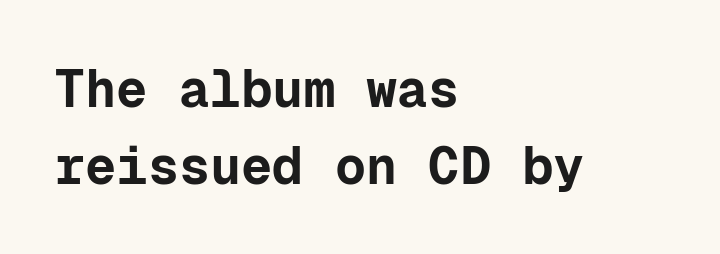
The image shows 52 px bold sans-serif type, upright, monospaced; set left-aligned, normal line spacing (1.48x), normal letter spacing, not underlined; low stroke contrast and a medium x-height.
